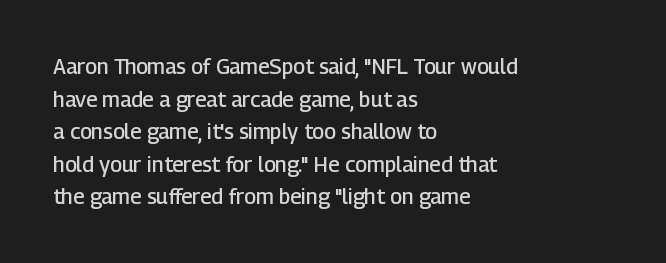
Decoration check: the copy has no underline. If you drew a ruler down the left edge, every line would touch it. How would I describe the line gaps? Plain and ordinary. The characters look somewhat weighty, a semibold short of true bold. Ordinary non-slanted type is in use.
